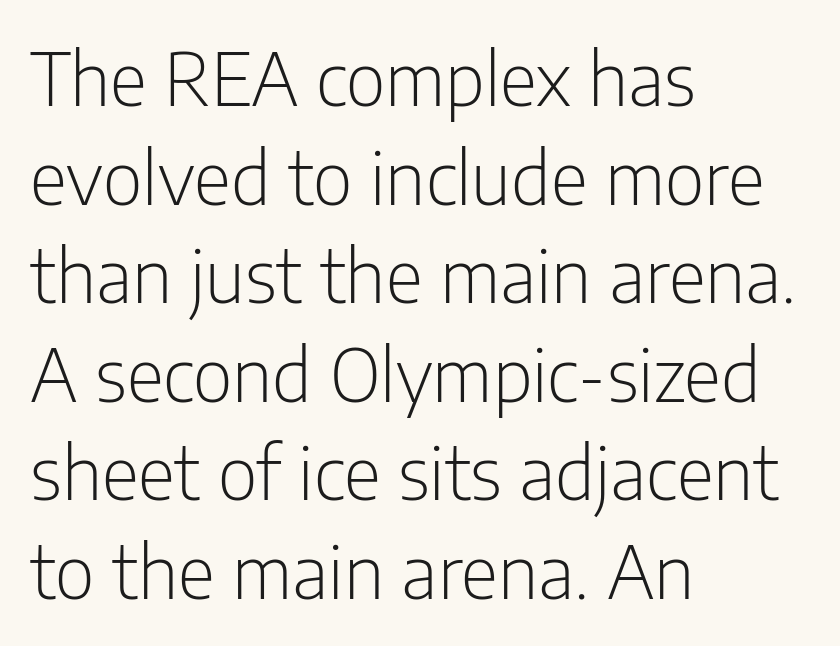
{"serif": "no", "italic": "no", "bold": "no", "weight": "light", "width": "condensed", "stroke_contrast": "low", "x_height": "medium", "monospaced": "no", "underline": "no", "align": "left", "line_spacing": "normal", "line_spacing_ratio": 1.35, "letter_spacing": "normal", "letter_spacing_em": 0.0, "glyph_px": 73}
